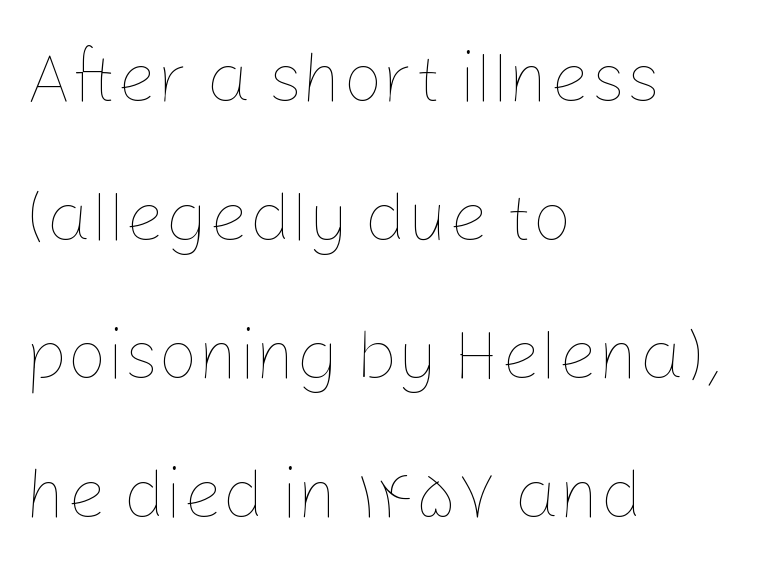
{"italic": "no", "bold": "no", "weight": "thin", "width": "normal", "stroke_contrast": "low", "x_height": "medium", "monospaced": "no", "underline": "no", "align": "left", "line_spacing": "loose", "line_spacing_ratio": 1.98, "letter_spacing": "normal", "letter_spacing_em": 0.0, "glyph_px": 70}
